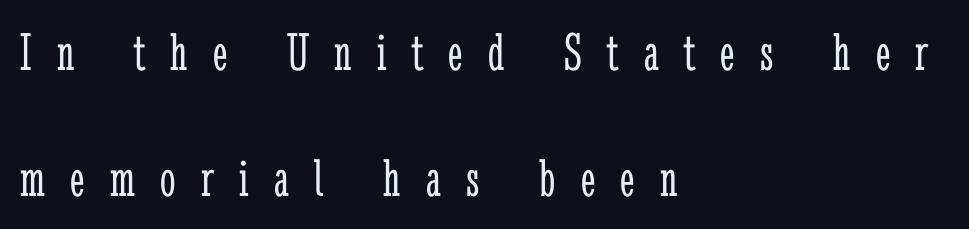
{"serif": "yes", "italic": "no", "bold": "no", "weight": "light", "width": "condensed", "stroke_contrast": "low", "x_height": "medium", "monospaced": "no", "underline": "no", "align": "left", "line_spacing": "loose", "line_spacing_ratio": 2.29, "letter_spacing": "wide", "letter_spacing_em": 0.46, "glyph_px": 55}
